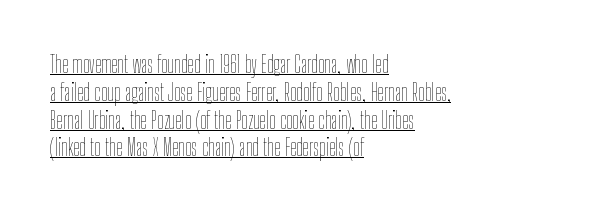
This sample uses an upright cut, with every glyph sitting square on the baseline. The type is set solid horizontally, with unmodified tracking. Nothing heavy about these letters — not bold at all. Like a heading marked for emphasis, these lines bear an underscore. One-word summary of the alignment: left.
